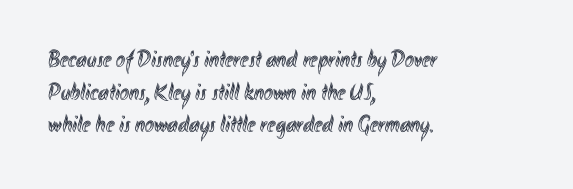
{"underline": "no", "align": "left", "line_spacing": "normal", "line_spacing_ratio": 1.36, "letter_spacing": "normal", "letter_spacing_em": 0.0, "glyph_px": 24}
